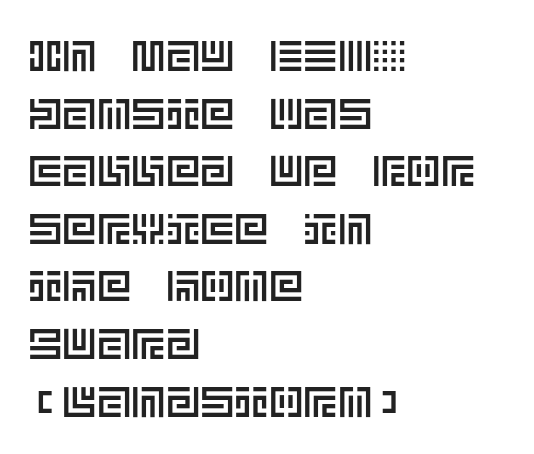
Line spacing here is normal. Quick note: underline off. Rendered with straight, roman letterforms. These lines keep a tight, regular rhythm from letter to letter. Horizontal alignment here is leftward, the default for most running prose.
